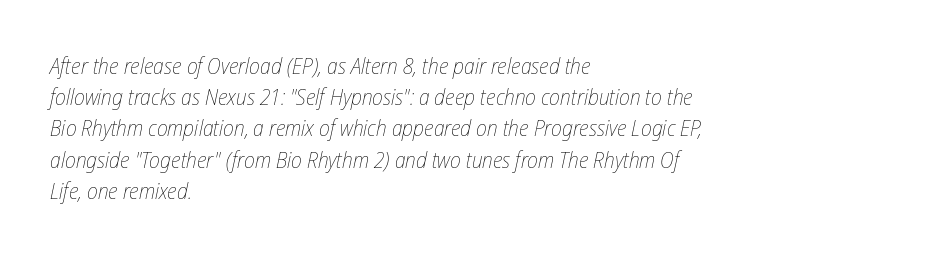
Q: Is the text bold? A: No.
Q: Is the text italic (slanted)? A: Yes, it leans right by about 12 degrees.
Q: Is the text underlined? A: No.
Q: How is the paragraph aligned? A: Left-aligned.
Q: Is the spacing between letters normal or unusually wide? A: Normal.
Q: Is the spacing between lines tight, normal or loose? A: Normal.
